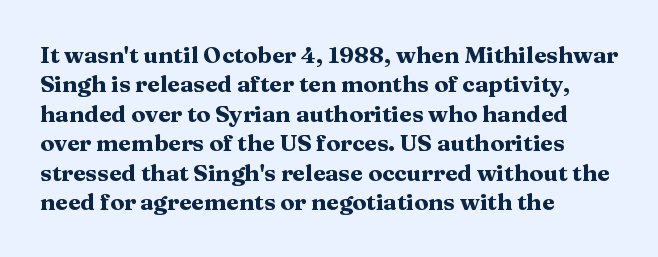
{"italic": "no", "bold": "yes", "underline": "no", "align": "left", "line_spacing": "normal", "line_spacing_ratio": 1.28, "letter_spacing": "normal", "letter_spacing_em": 0.0, "glyph_px": 23}
